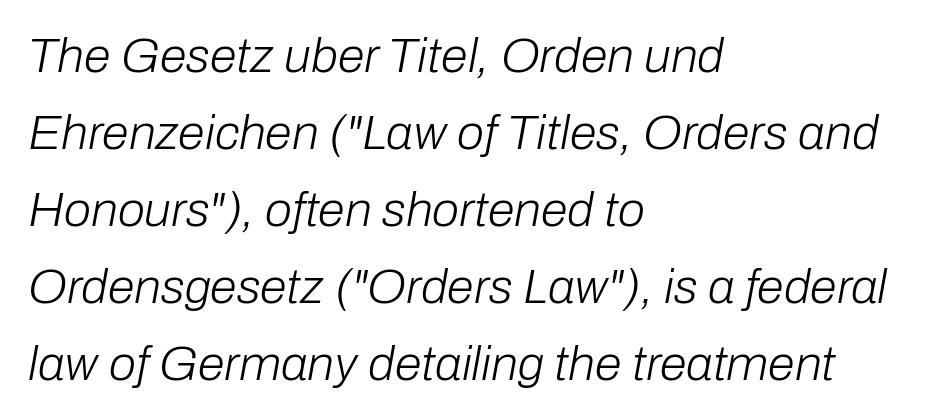
The image shows 49 px light type, italic (leaning right); set left-aligned, normal line spacing (1.57x), normal letter spacing, not underlined; low stroke contrast and a medium x-height.
